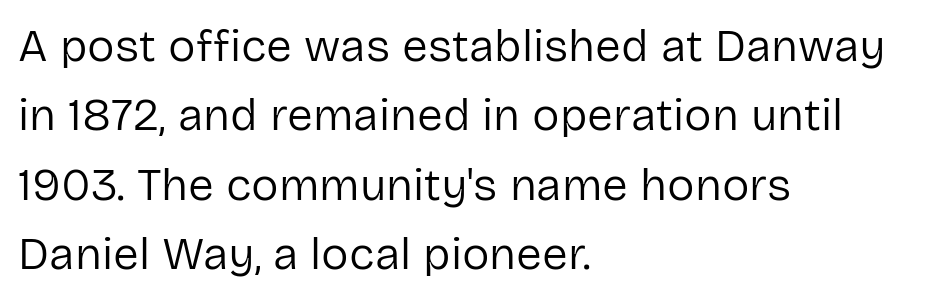
Q: Is the text bold? A: No.
Q: Is the text italic (slanted)? A: No, it is upright.
Q: Is the typeface a serif or a sans-serif typeface? A: Sans-serif.
Q: Is the text underlined? A: No.
Q: How is the paragraph aligned? A: Left-aligned.
Q: Is the spacing between letters normal or unusually wide? A: Normal.
Q: Is the spacing between lines tight, normal or loose? A: Normal.
Q: Width (condensed, normal, or wide)? A: Normal.
Q: Stroke contrast? A: Low.
Q: x-height? A: Medium.
Q: Monospaced? A: No.
